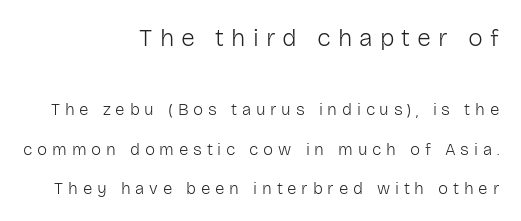
Q: Is the text bold? A: No.
Q: Is the text italic (slanted)? A: No, it is upright.
Q: Is the text underlined? A: No.
Q: How is the paragraph aligned? A: Right-aligned.
Q: Is the spacing between letters normal or unusually wide? A: Unusually wide.
Q: Is the spacing between lines tight, normal or loose? A: Loose.
Q: Which block of text is set in a larger size, the first (top) or the second (bottom)? A: The first (top) one.
